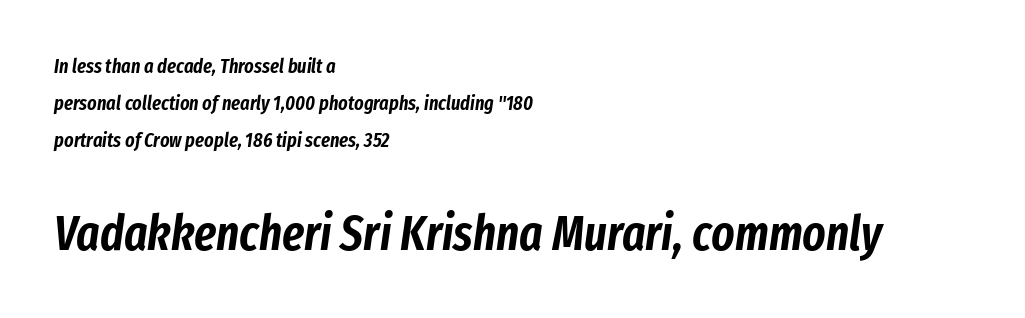
Q: Is the text italic (slanted)? A: Yes, it leans right by about 8 degrees.
Q: Is the text underlined? A: No.
Q: How is the paragraph aligned? A: Left-aligned.
Q: Is the spacing between letters normal or unusually wide? A: Normal.
Q: Which block of text is set in a larger size, the first (top) or the second (bottom)? A: The second (bottom) one.
Q: Width (condensed, normal, or wide)? A: Condensed.
Q: Stroke contrast? A: Low.
Q: x-height? A: Medium.
Q: Monospaced? A: No.
